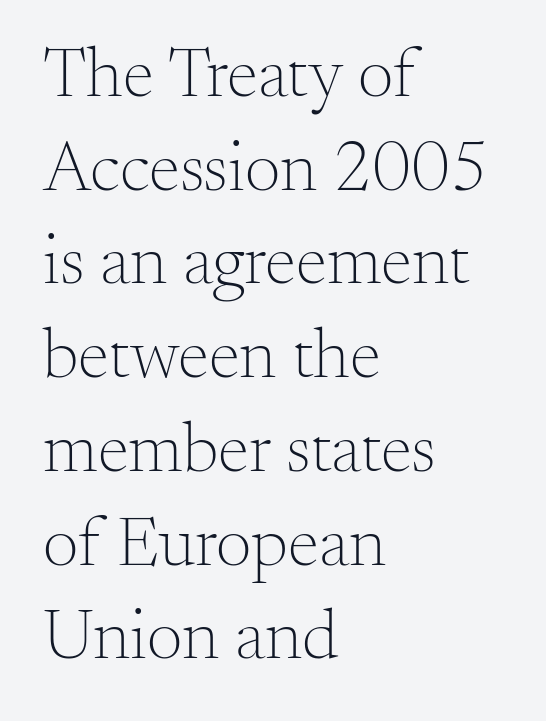
Tall strokes in this sample are plumb rather than angled. Words appear dense and cohesive because spacing is normal. The foot of each line stays bare and open. The rendering uses natural spacing where letterforms have individual widths. Compared with typical paragraphs, the rows here are spaced about the same. Casual observation: everything's shoved over to the left.
